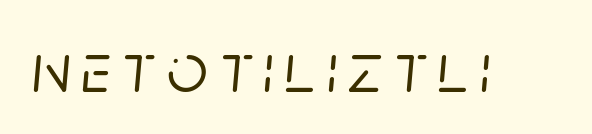
Each letter keeps its own natural width here, so spacing adapts to shape. In terms of posture, this sample is oblique. Letters rest on an invisible, unmarked baseline.
